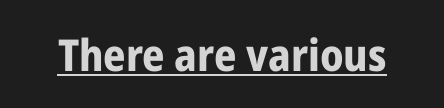
{"serif": "no", "italic": "no", "bold": "yes", "weight": "bold", "width": "condensed", "stroke_contrast": "low", "x_height": "medium", "monospaced": "no", "underline": "yes", "letter_spacing": "normal", "letter_spacing_em": 0.0, "glyph_px": 44}
